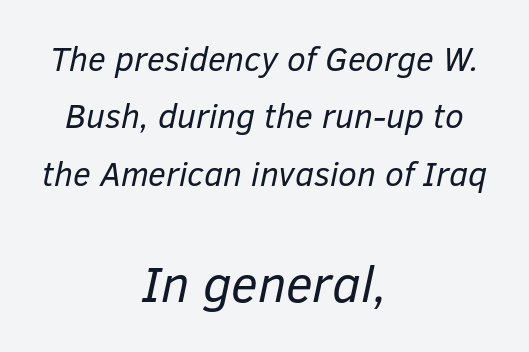
Q: Is the text bold? A: No.
Q: Is the text italic (slanted)? A: Yes, it leans right by about 12 degrees.
Q: Is the text underlined? A: No.
Q: How is the paragraph aligned? A: Centered.
Q: Is the spacing between letters normal or unusually wide? A: Normal.
Q: Is the spacing between lines tight, normal or loose? A: Normal.
Q: Which block of text is set in a larger size, the first (top) or the second (bottom)? A: The second (bottom) one.
Q: Width (condensed, normal, or wide)? A: Normal.
Q: Stroke contrast? A: Low.
Q: x-height? A: Medium.
Q: Monospaced? A: No.
